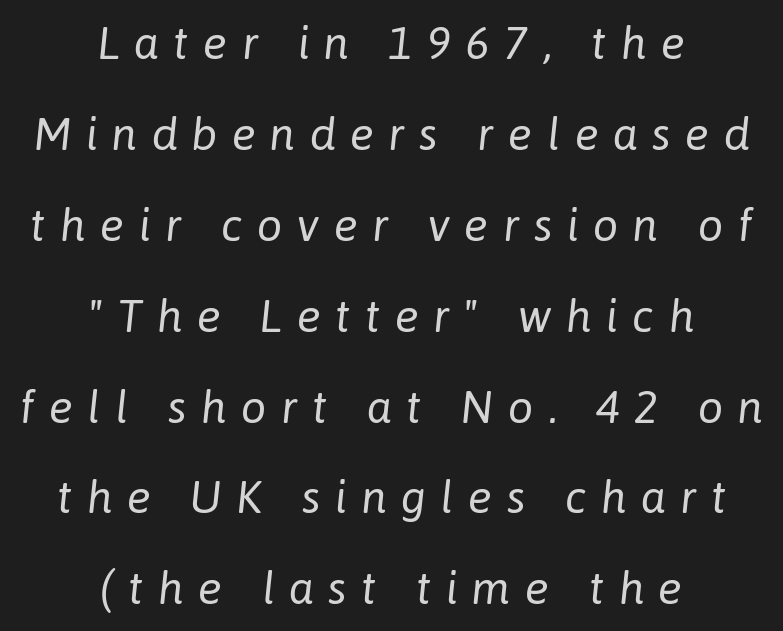
The image shows 45 px regular-weight type, italic (leaning right); set centered, loose line spacing (2.02x), unusually wide letter spacing (+0.32 em), not underlined; low stroke contrast and a medium x-height.
